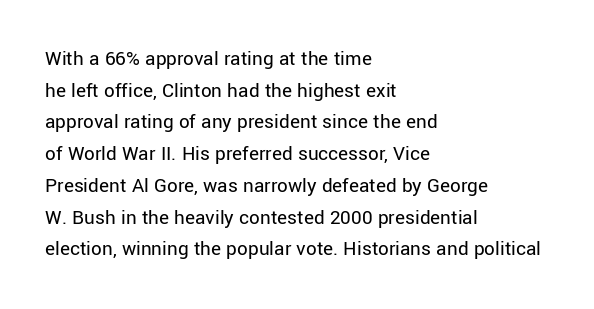
The image shows 21 px text type, upright; set left-aligned, normal line spacing (1.51x), normal letter spacing, not underlined.
